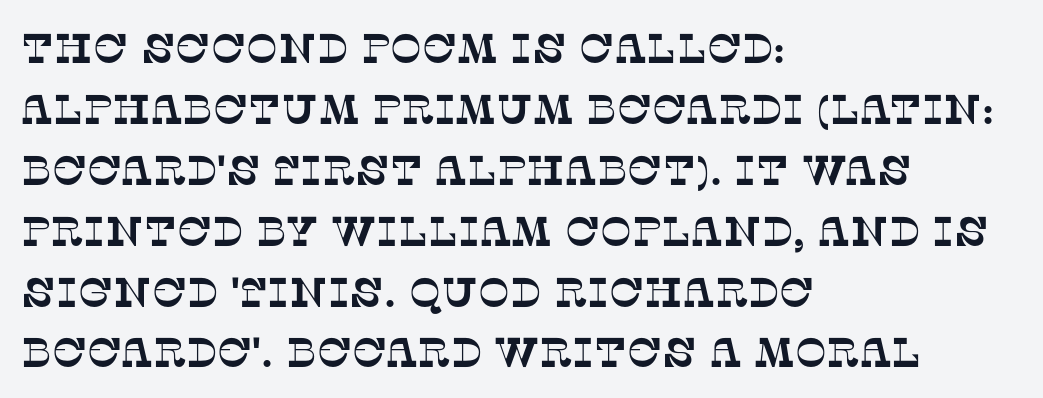
The image shows 42 px serif type; set left-aligned, normal line spacing (1.45x), normal letter spacing, not underlined; low stroke contrast and a large x-height.
